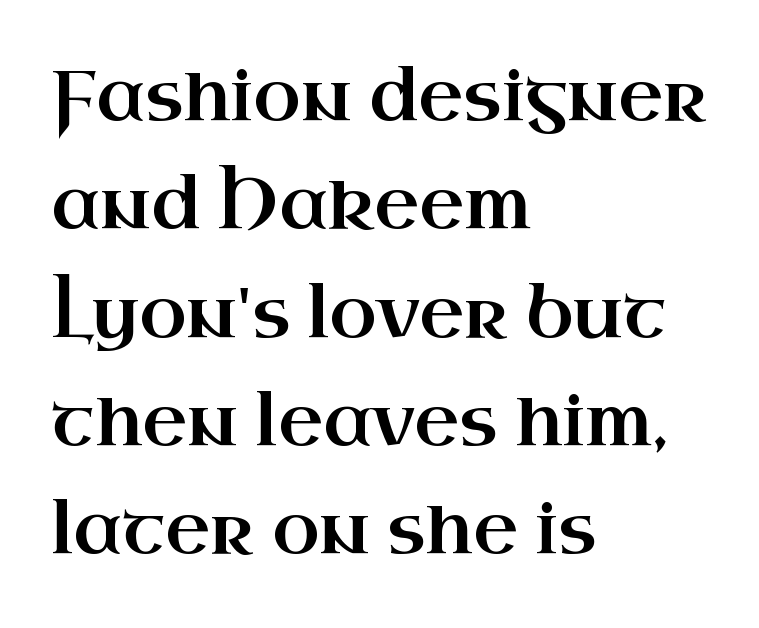
The text was rendered using a seriffed face with decorative stroke endings. Notice how the stems are strictly vertical — no italics here. Evenly set lines give the paragraph a standard silhouette. Is this a fixed-width face? No — the glyphs have proportional, varying widths. There is no visible air inserted between adjacent glyphs. The rendering anchors every line to the left-hand side.
